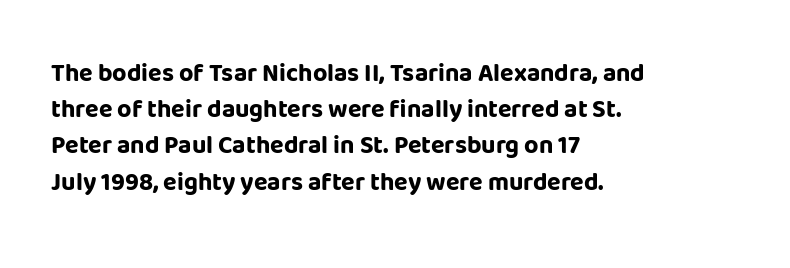
The image shows 25 px bold type, upright; set left-aligned, normal line spacing (1.45x), normal letter spacing, not underlined.
